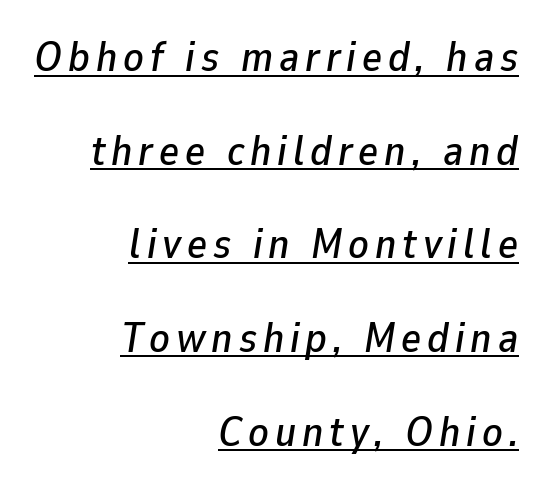
The image shows 42 px text type, italic (leaning right); set right-aligned, loose line spacing (2.23x), underlined; low stroke contrast and a medium x-height.
